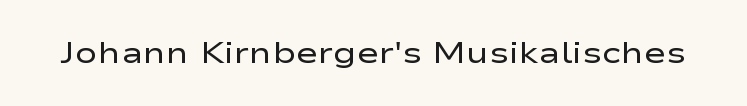
The image shows 30 px regular-weight, wide sans-serif type, upright; set normal letter spacing, not underlined; low stroke contrast and a medium x-height.
